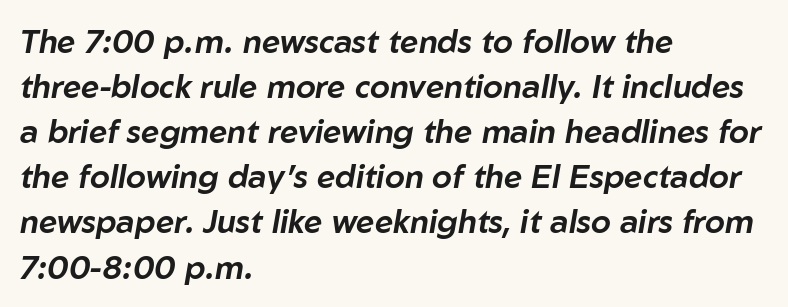
The image shows 32 px text type, italic (leaning right); set left-aligned, normal line spacing (1.41x), normal letter spacing, not underlined; low stroke contrast and a medium x-height.
